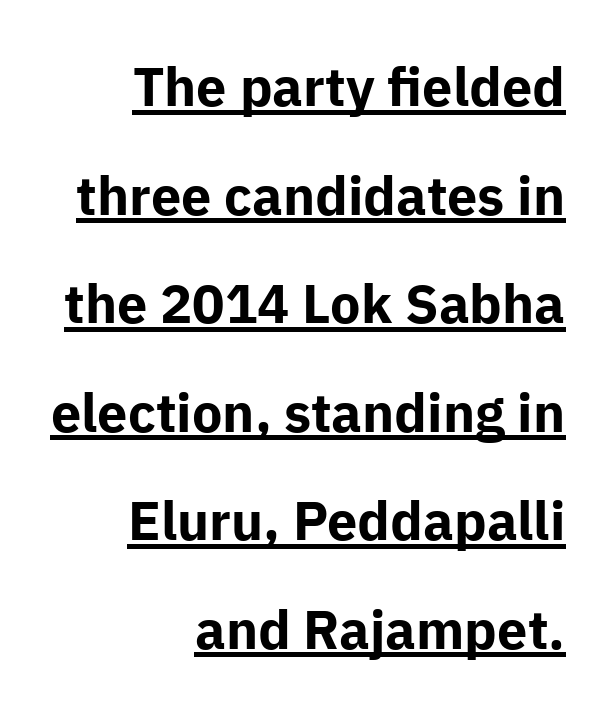
The image shows 54 px bold sans-serif type, upright; set right-aligned, loose line spacing (2.01x), normal letter spacing, underlined; low stroke contrast and a medium x-height.
